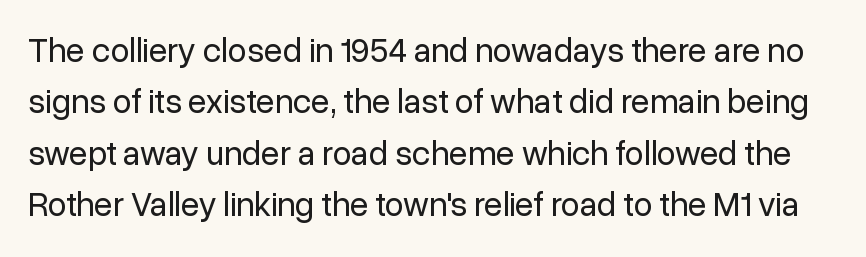
{"serif": "no", "italic": "no", "bold": "no", "weight": "regular", "width": "normal", "stroke_contrast": "low", "x_height": "medium", "monospaced": "no", "underline": "no", "line_spacing": "normal", "line_spacing_ratio": 1.51, "letter_spacing": "normal", "letter_spacing_em": 0.0, "glyph_px": 34}
